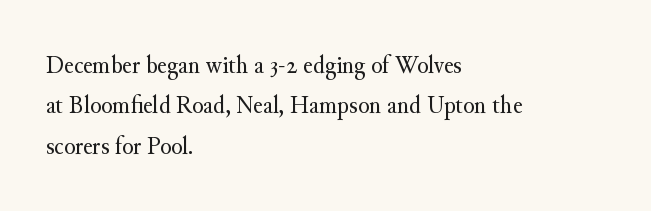
{"italic": "no", "bold": "no", "underline": "no", "align": "left", "line_spacing": "normal", "line_spacing_ratio": 1.55, "letter_spacing": "normal", "letter_spacing_em": 0.0, "glyph_px": 26}
